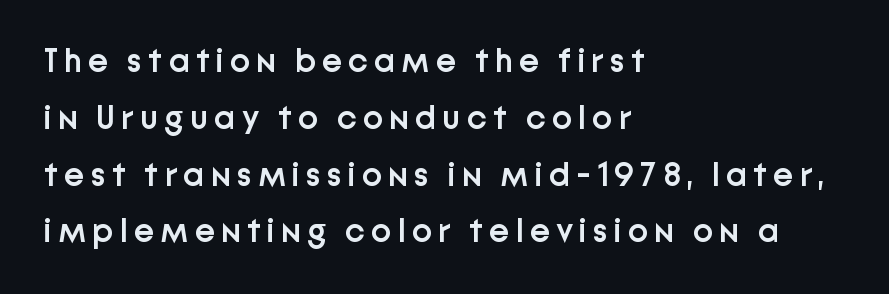
Line starts are locked; line ends wander. Summary of weight: moderately heavy, a semibold. Compared with typical paragraphs, the rows here are spaced about the same. Think of a printed novel: that variable character pitch is what you see here. A sans-serif font was chosen for this passage. The area under the type is left untouched.
